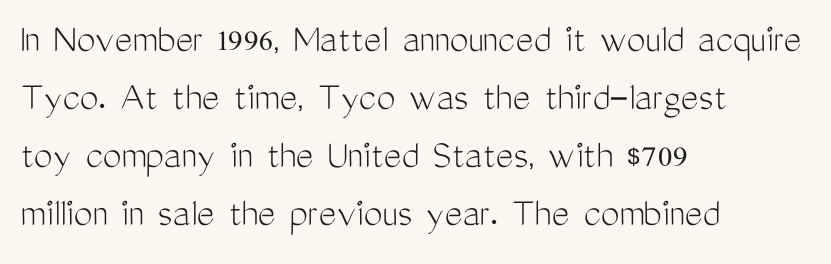
Observe the ordinary spacing: letters are neighbours, not strangers. Notice how the stems are strictly vertical — no italics here. The rendering uses natural spacing where letterforms have individual widths. You can tell from the bare stems that sans-serif type was used. Rows of type keep a routine distance in the vertical direction. The baseline area is clear.
